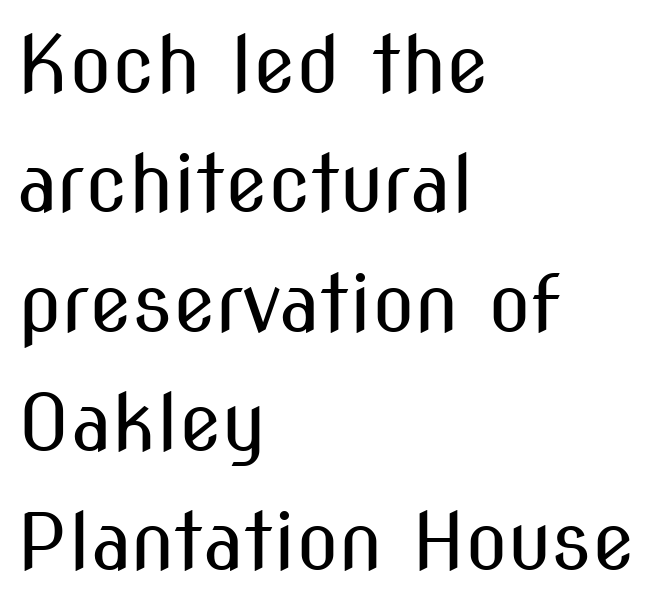
Counters stay open thanks to moderate or lighter strokes. Stroke terminals: plain, sans-serif. Short note: letters normally spaced. Proportional: the letters do not fall into vertical columns. The font's upright variant was chosen for this text. Does the leading feel generous? No, just average.
